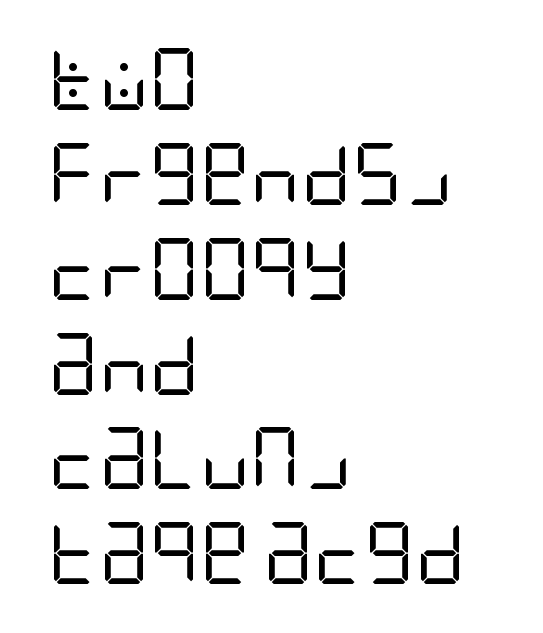
{"serif": "no", "italic": "no", "bold": "no", "weight": "regular", "width": "condensed", "stroke_contrast": "low", "x_height": "large", "underline": "no", "align": "left", "line_spacing": "normal", "line_spacing_ratio": 1.53, "letter_spacing": "normal", "letter_spacing_em": 0.0, "glyph_px": 62}
